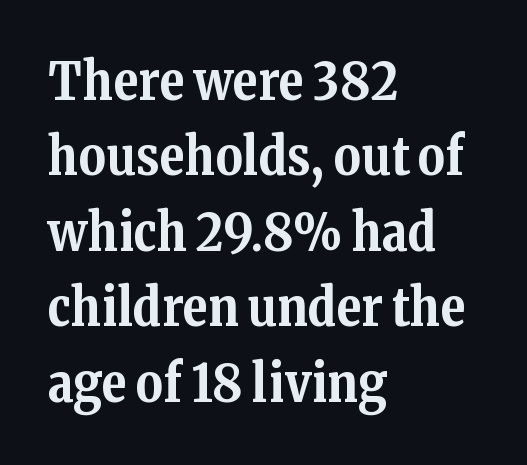
Glyph-to-glyph distance matches everyday printed text. Old-style or modern, the face here clearly has serifs. Plenty of ink on the page — the face is bold. Left-aligned paragraph, ragged on the right.
